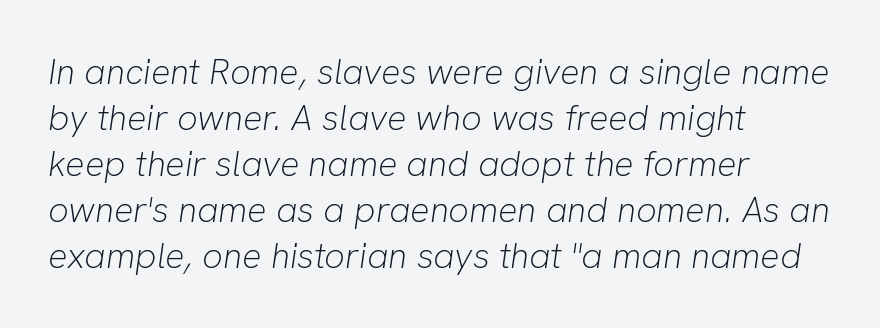
Q: Is the text bold? A: No.
Q: Is the text italic (slanted)? A: Yes, it leans right by about 8 degrees.
Q: Is the text underlined? A: No.
Q: How is the paragraph aligned? A: Left-aligned.
Q: Is the spacing between letters normal or unusually wide? A: Normal.
Q: Is the spacing between lines tight, normal or loose? A: Normal.
Q: Width (condensed, normal, or wide)? A: Normal.
Q: Stroke contrast? A: Low.
Q: x-height? A: Medium.
Q: Monospaced? A: No.
